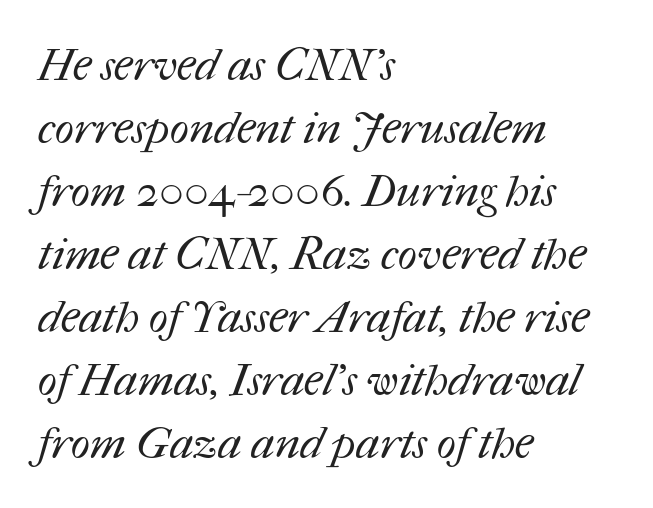
{"bold": "no", "weight": "regular", "width": "normal", "stroke_contrast": "medium", "x_height": "medium", "monospaced": "no", "underline": "no", "align": "left", "line_spacing": "normal", "line_spacing_ratio": 1.4, "letter_spacing": "normal", "letter_spacing_em": 0.0, "glyph_px": 45}
